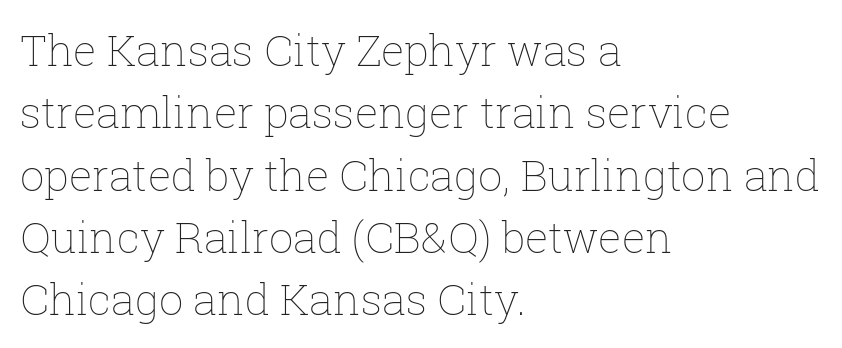
The image shows 43 px thin type, upright; set left-aligned, normal line spacing (1.45x), normal letter spacing, not underlined; low stroke contrast and a medium x-height.
